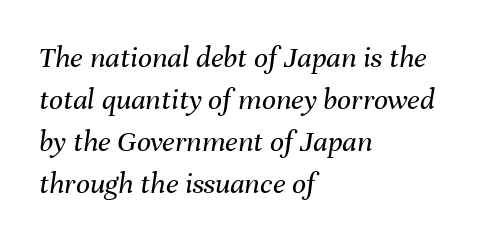
The image shows 31 px regular-weight type, italic (leaning right); set left-aligned, normal line spacing (1.35x), normal letter spacing, not underlined; medium stroke contrast and a medium x-height.
